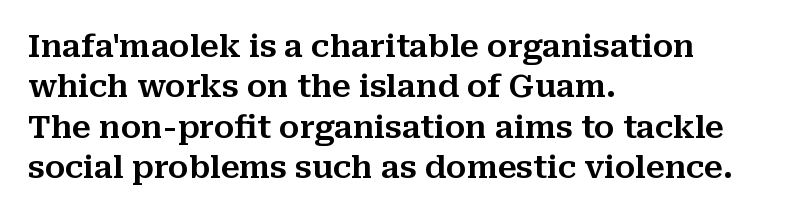
{"serif": "yes", "italic": "no", "width": "normal", "stroke_contrast": "medium", "x_height": "medium", "monospaced": "no", "underline": "no", "align": "left", "line_spacing": "normal", "line_spacing_ratio": 1.3, "letter_spacing": "normal", "letter_spacing_em": 0.0, "glyph_px": 31}
